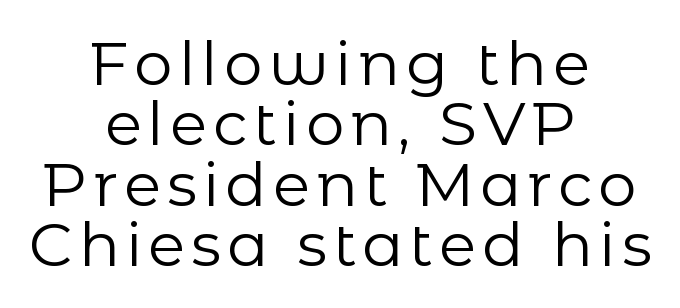
The image shows 61 px regular-weight sans-serif type, upright; set centered, tight line spacing (0.99x), not underlined; low stroke contrast and a medium x-height.
